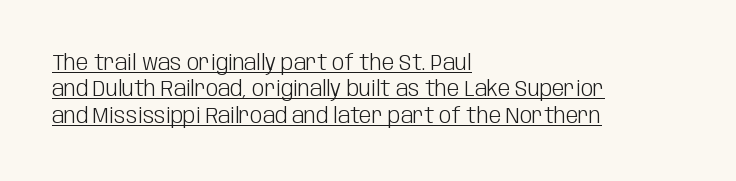
The passage shown has conventional tracking throughout. These glyphs show unthickened strokes, regular width or finer. All the whitespace from short lines collects on the right. When letters stand straight like this, we call the style roman or upright. Students, observe the line beneath the letters — that is underlining.
